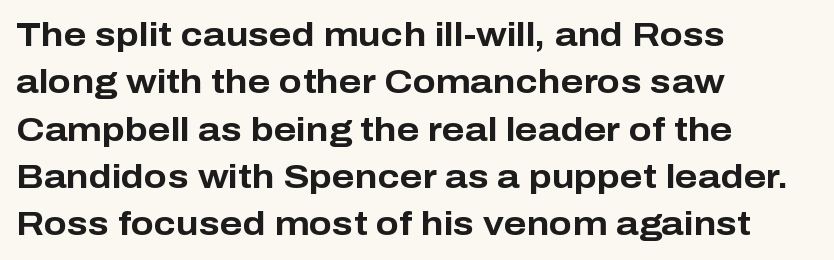
The lines are quadded left. Lines of text with bare space underneath. This rendering leaves character spacing at its baseline value. Ordinary non-slanted type is in use. I'd call this a sans setting — the letters go barefoot.
